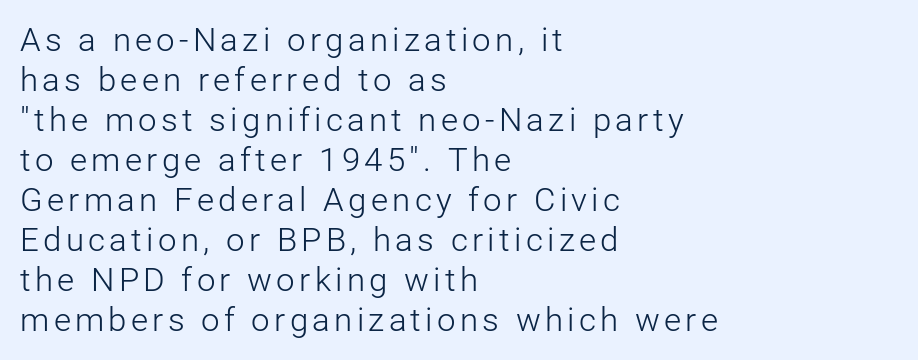
{"serif": "no", "italic": "no", "bold": "no", "weight": "light", "width": "normal", "stroke_contrast": "low", "x_height": "medium", "monospaced": "no", "underline": "no", "align": "left", "line_spacing_ratio": 1.21, "glyph_px": 33}
